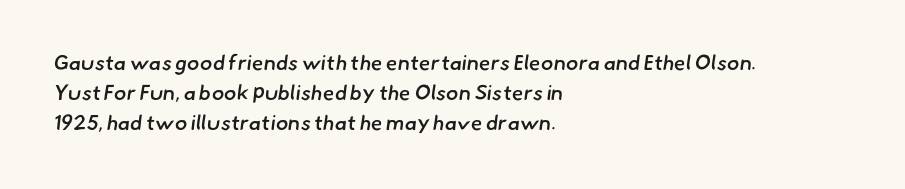
Underline: absent. The lines sit at an ordinary, default distance from one another. Between one letter and the next there's only the usual sliver of space. Reading down the block, your eye returns to a fixed left position each line. Does the weight exceed regular? Yes, but only to semibold.
